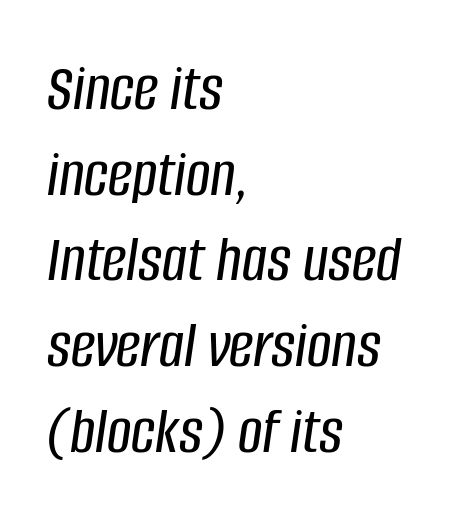
Q: Is the text italic (slanted)? A: Yes, it leans right by about 8 degrees.
Q: Is the text underlined? A: No.
Q: How is the paragraph aligned? A: Left-aligned.
Q: Is the spacing between letters normal or unusually wide? A: Normal.
Q: Is the spacing between lines tight, normal or loose? A: Normal.
Q: Width (condensed, normal, or wide)? A: Condensed.
Q: Stroke contrast? A: Low.
Q: x-height? A: Large.
Q: Monospaced? A: No.
